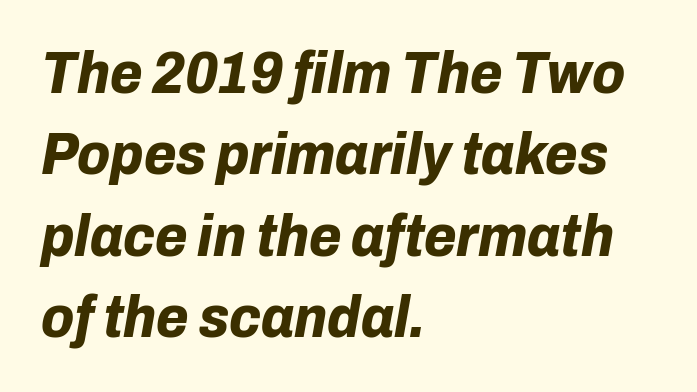
{"italic": "yes", "lean": "right", "slant_degrees": 10, "bold": "yes", "weight": "bold", "width": "normal", "stroke_contrast": "low", "x_height": "medium", "monospaced": "no", "underline": "no", "align": "left", "line_spacing": "normal", "line_spacing_ratio": 1.38, "letter_spacing": "normal", "letter_spacing_em": 0.0, "glyph_px": 59}
